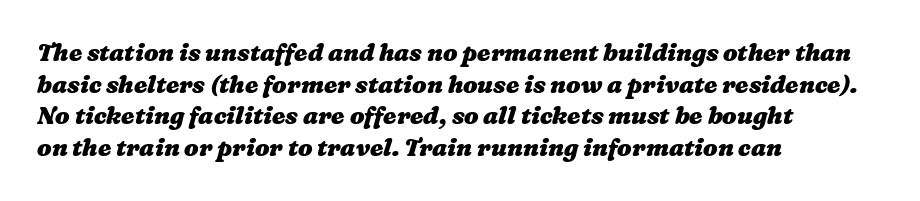
Underlining? Definitely not there. Evenly set lines give the paragraph a standard silhouette. Each line starts at the same left margin while the right side varies. The letters are bold, with thick, heavy strokes. Short note: letters normally spaced.
